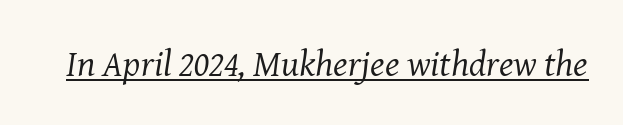
Q: Is the text bold? A: No.
Q: Is the text italic (slanted)? A: Yes, it leans right by about 8 degrees.
Q: Is the typeface a serif or a sans-serif typeface? A: Serif.
Q: Is the text underlined? A: Yes.
Q: Is the spacing between letters normal or unusually wide? A: Normal.
Q: Width (condensed, normal, or wide)? A: Normal.
Q: Stroke contrast? A: Medium.
Q: x-height? A: Medium.
Q: Monospaced? A: No.
